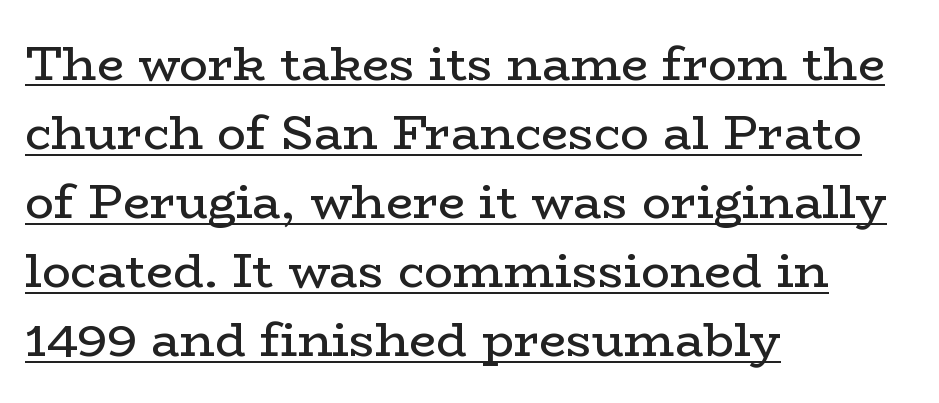
Looks like regular typesetting: each glyph gets only the width it needs. Compared with a centered layout, this one pins lines to the left instead. One glance says typical: line gaps are just what's usual. Tall strokes in this sample are plumb rather than angled. Is the type heavy? It reads as light-to-regular instead. The rendering uses the underline text-decoration.
